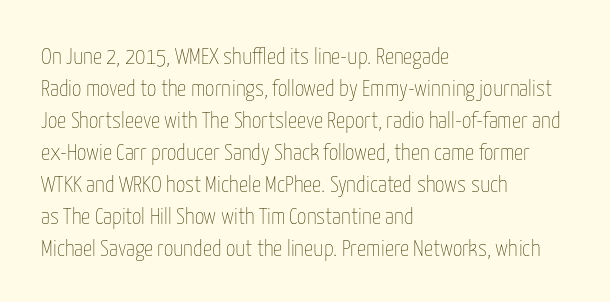
The image shows 23 px text type, upright; set left-aligned, normal line spacing (1.39x), normal letter spacing, not underlined.
